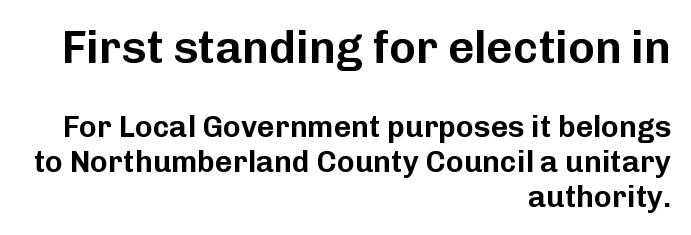
{"serif": "no", "italic": "no", "width": "normal", "stroke_contrast": "low", "x_height": "medium", "monospaced": "no", "underline": "no", "align": "right", "line_spacing_ratio": 1.16, "letter_spacing": "normal", "letter_spacing_em": 0.0, "larger_block": "first", "size_ratio": 1.5, "glyph_px": 45}
